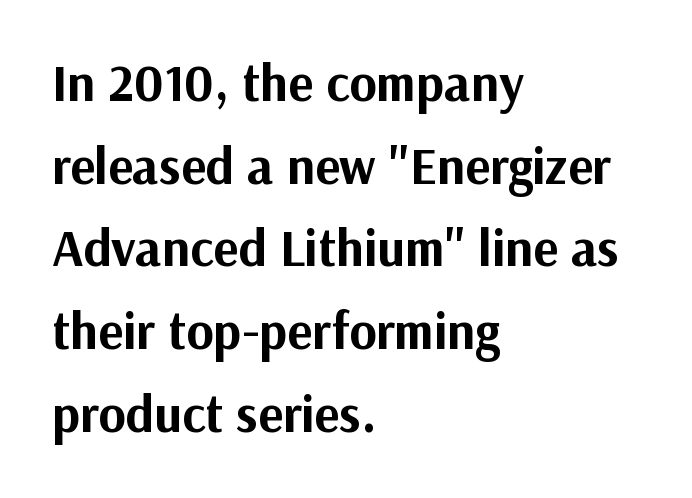
{"serif": "no", "italic": "no", "bold": "yes", "weight": "bold", "width": "normal", "stroke_contrast": "medium", "x_height": "medium", "monospaced": "no", "underline": "no", "align": "left", "line_spacing": "normal", "line_spacing_ratio": 1.59, "letter_spacing": "normal", "letter_spacing_em": 0.0, "glyph_px": 52}
